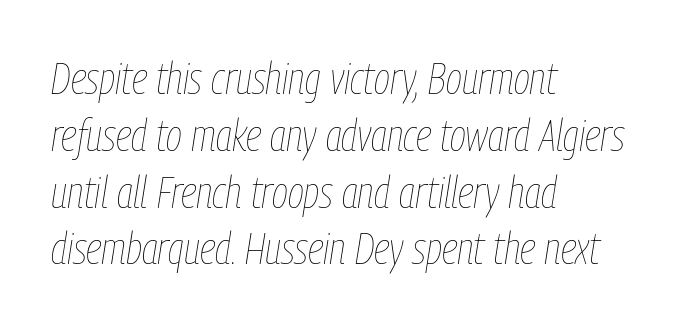
Q: Is the text bold? A: No.
Q: Is the text italic (slanted)? A: Yes, it leans right by about 9 degrees.
Q: Is the text underlined? A: No.
Q: How is the paragraph aligned? A: Left-aligned.
Q: Is the spacing between letters normal or unusually wide? A: Normal.
Q: Is the spacing between lines tight, normal or loose? A: Normal.
Q: Width (condensed, normal, or wide)? A: Condensed.
Q: Stroke contrast? A: Low.
Q: x-height? A: Medium.
Q: Monospaced? A: No.
